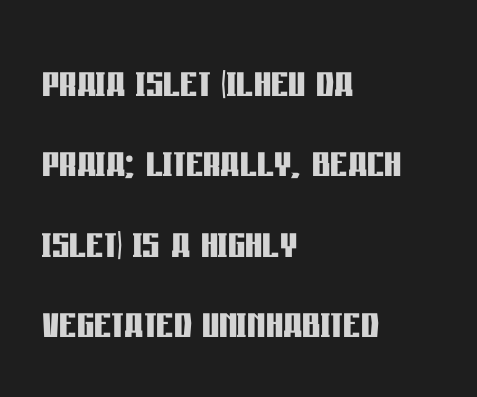
Q: Is the text bold? A: Yes.
Q: Is the text italic (slanted)? A: No, it is upright.
Q: Is the typeface a serif or a sans-serif typeface? A: Sans-serif.
Q: Is the text underlined? A: No.
Q: How is the paragraph aligned? A: Left-aligned.
Q: Is the spacing between letters normal or unusually wide? A: Normal.
Q: Is the spacing between lines tight, normal or loose? A: Normal.
Q: Width (condensed, normal, or wide)? A: Condensed.
Q: Stroke contrast? A: Low.
Q: x-height? A: Large.
Q: Monospaced? A: No.
